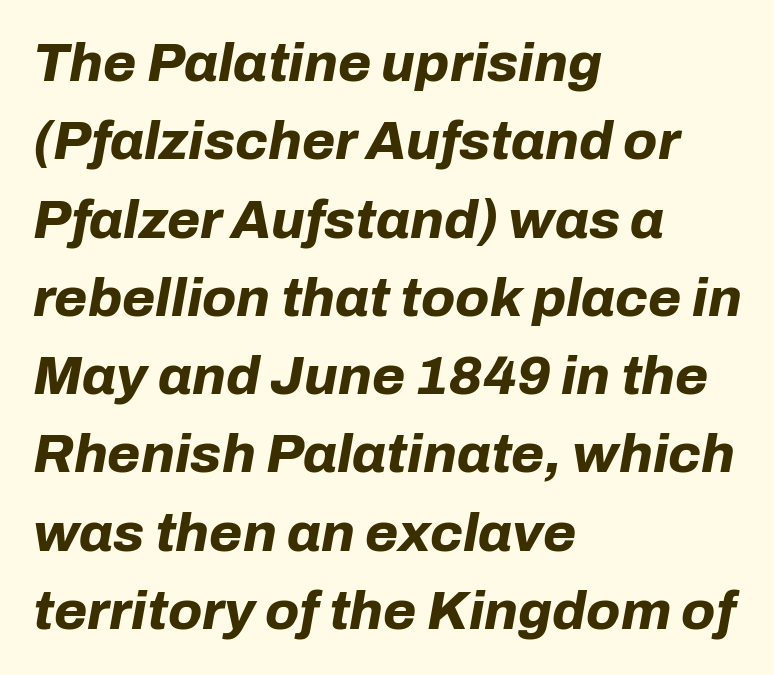
The image shows 54 px bold type, italic (leaning right); set left-aligned, normal line spacing (1.45x), normal letter spacing, not underlined; low stroke contrast and a medium x-height.
